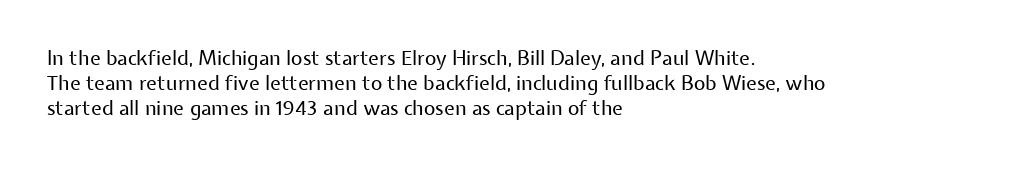
Q: Is the text bold? A: No.
Q: Is the text italic (slanted)? A: No, it is upright.
Q: Is the text underlined? A: No.
Q: How is the paragraph aligned? A: Left-aligned.
Q: Is the spacing between letters normal or unusually wide? A: Normal.
